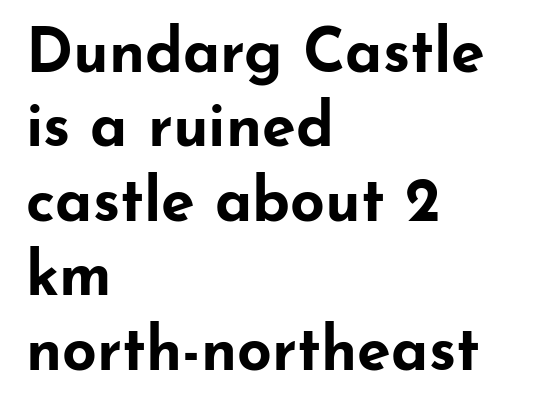
Q: Is the text bold? A: Yes.
Q: Is the text italic (slanted)? A: No, it is upright.
Q: Is the typeface a serif or a sans-serif typeface? A: Sans-serif.
Q: Is the text underlined? A: No.
Q: How is the paragraph aligned? A: Left-aligned.
Q: Is the spacing between letters normal or unusually wide? A: Normal.
Q: Width (condensed, normal, or wide)? A: Wide.
Q: Stroke contrast? A: Low.
Q: x-height? A: Small.
Q: Monospaced? A: No.
